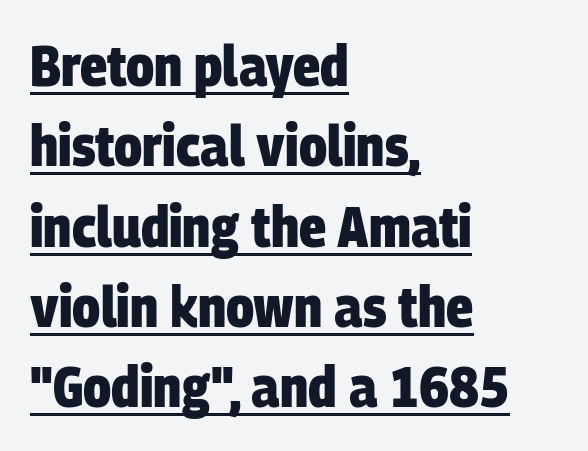
A classic flush-left, rag-right setting is used for this passage. Regarding serifs, this sample does without them. This is underlined copy, the kind a proofreader might mark for attention. Glyph-to-glyph distance matches everyday printed text. A typesetter would call this proportional, since set widths differ per character.
